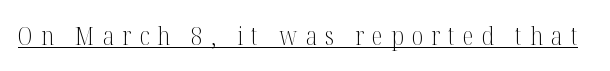
The image shows 25 px text type, upright; set unusually wide letter spacing (+0.33 em), underlined.
